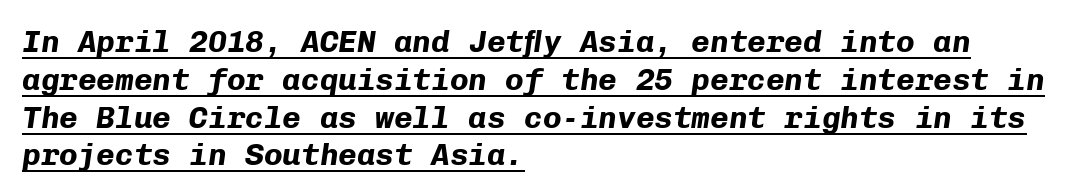
The image shows 31 px bold type, italic (leaning right), monospaced; set left-aligned, line spacing 1.22x, normal letter spacing, underlined; low stroke contrast and a medium x-height.
